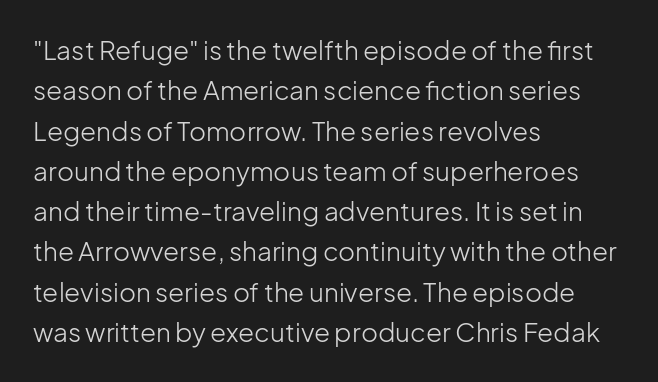
The image shows 26 px text type, upright; set left-aligned, normal line spacing (1.55x), normal letter spacing, not underlined.
